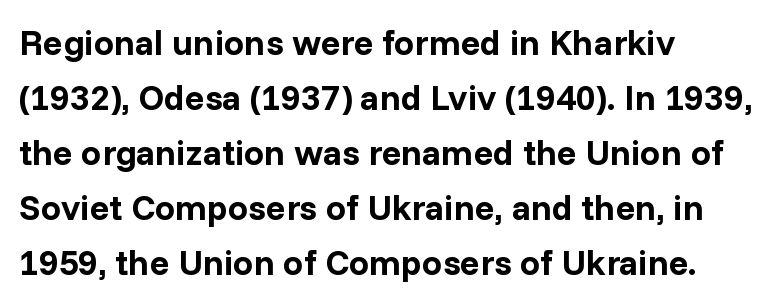
The image shows 36 px bold sans-serif type, upright; set left-aligned, normal line spacing (1.53x), normal letter spacing, not underlined; low stroke contrast and a medium x-height.
